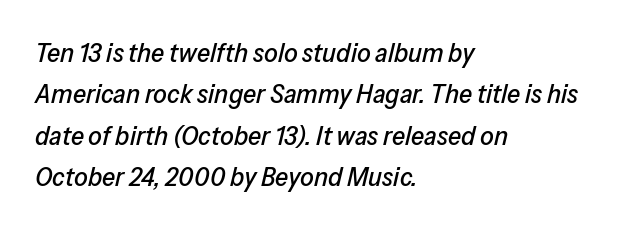
The image shows 27 px text type, italic (leaning right); set left-aligned, normal line spacing (1.53x), normal letter spacing, not underlined.
